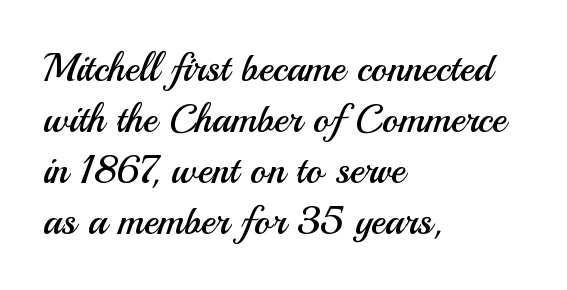
The image shows 39 px regular-weight sans-serif type; set left-aligned, normal line spacing (1.31x), normal letter spacing, not underlined; medium stroke contrast and a small x-height.
